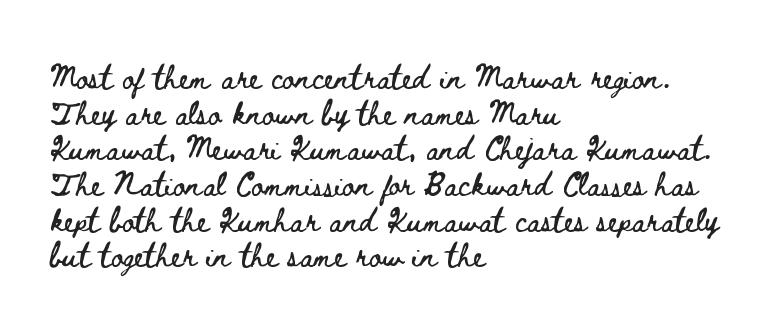
The image shows 23 px text type; set left-aligned, normal line spacing (1.55x), normal letter spacing, not underlined.
